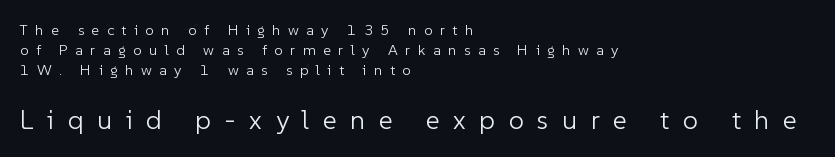
The glyphs are unaccompanied by any horizontal stroke below them. Every character sits straight up, as roman type does. Line starts are locked; line ends wander. The letters in the lower block stand taller than those in the block above.
